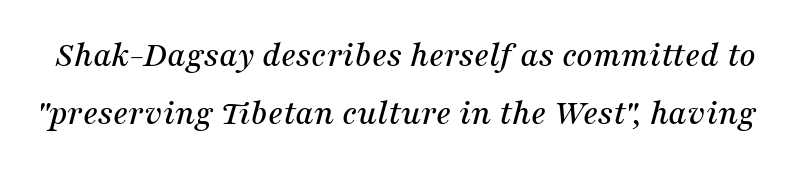
{"serif": "yes", "italic": "yes", "lean": "right", "slant_degrees": 16, "width": "normal", "stroke_contrast": "medium", "x_height": "medium", "monospaced": "no", "underline": "no", "line_spacing": "normal", "line_spacing_ratio": 1.6, "letter_spacing": "normal", "letter_spacing_em": 0.0, "glyph_px": 36}
